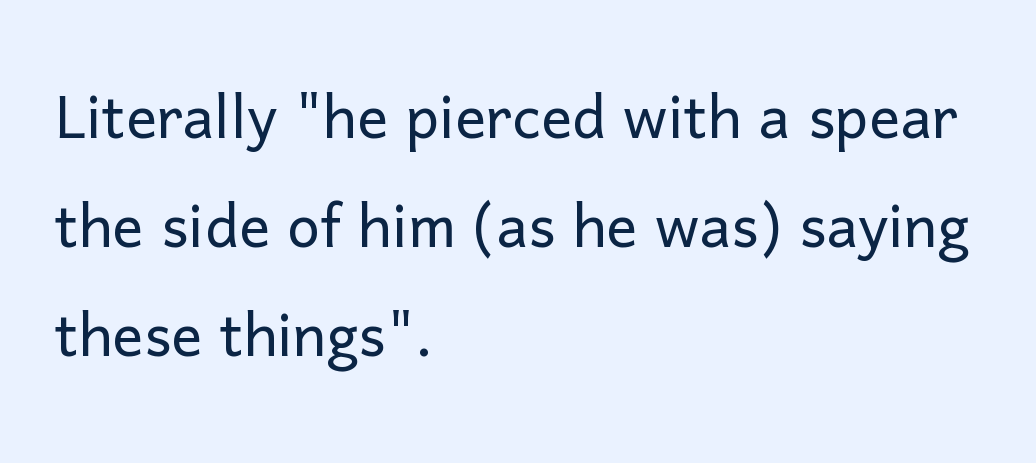
{"serif": "no", "italic": "no", "bold": "no", "weight": "light", "width": "normal", "stroke_contrast": "low", "x_height": "medium", "monospaced": "no", "underline": "no", "align": "left", "line_spacing": "normal", "line_spacing_ratio": 1.4, "letter_spacing": "normal", "letter_spacing_em": 0.0, "glyph_px": 78}
